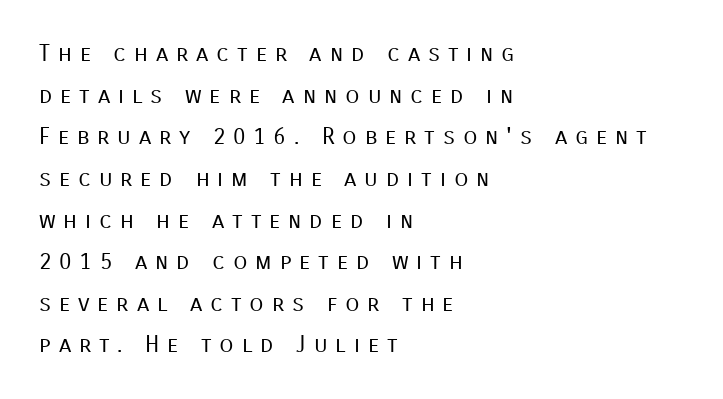
A typesetter would call this heavily tracked-out type. The specimen reads as upright at a glance. The characters are drawn with everyday or finer stroke widths. Casual observation: everything's shoved over to the left.
